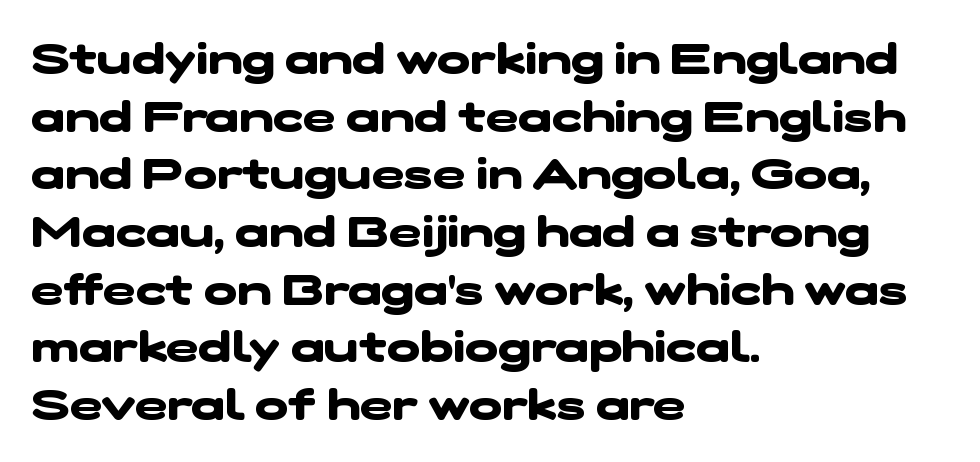
{"serif": "no", "bold": "yes", "weight": "heavy", "width": "wide", "stroke_contrast": "low", "x_height": "medium", "monospaced": "no", "underline": "no", "align": "left", "line_spacing": "normal", "line_spacing_ratio": 1.31, "letter_spacing": "normal", "letter_spacing_em": 0.0, "glyph_px": 44}
